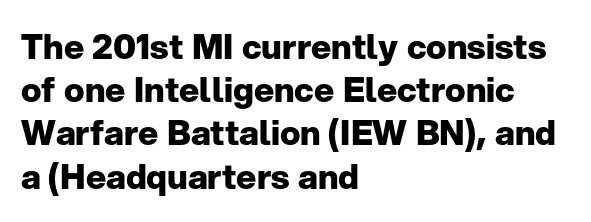
Each letter keeps its own natural width here, so spacing adapts to shape. This sample uses an upright cut, with every glyph sitting square on the baseline. Reading down the column, the eye jumps a familiar distance to each next line. This is sans-serif lettering, the kind often seen on screens and signage.
